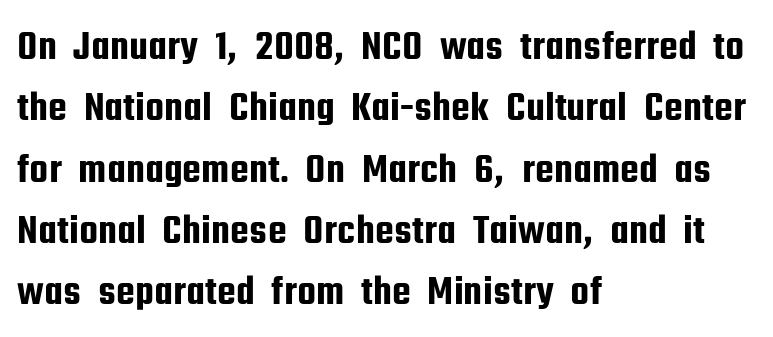
{"serif": "no", "italic": "no", "width": "condensed", "stroke_contrast": "low", "x_height": "medium", "monospaced": "no", "underline": "no", "align": "left", "line_spacing": "normal", "line_spacing_ratio": 1.46, "letter_spacing": "normal", "letter_spacing_em": 0.0, "glyph_px": 42}
